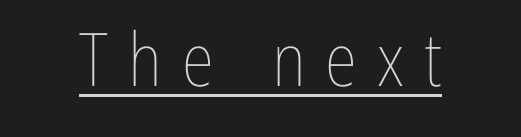
Q: Is the text bold? A: No.
Q: Is the text italic (slanted)? A: No, it is upright.
Q: Is the text underlined? A: Yes.
Q: Is the spacing between letters normal or unusually wide? A: Unusually wide.
Q: Width (condensed, normal, or wide)? A: Condensed.
Q: Stroke contrast? A: Low.
Q: x-height? A: Medium.
Q: Monospaced? A: No.
